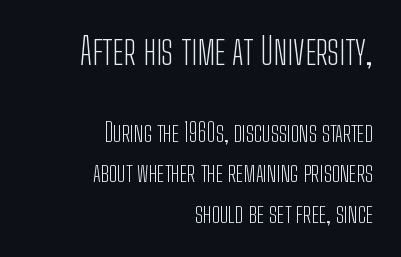
The rendering shows plain stroke endings on the letterforms — a sans-serif design. This sample uses an upright cut, with every glyph sitting square on the baseline. Letter spacing: default. Compared with a flush-left layout, this one pins lines to the opposite, right side.
